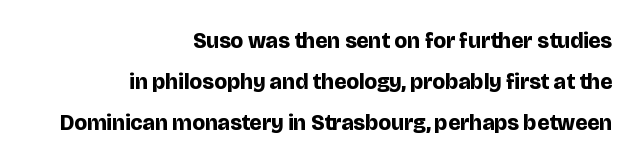
The image shows 22 px bold type, upright; set right-aligned, line spacing 1.86x, normal letter spacing, not underlined.
